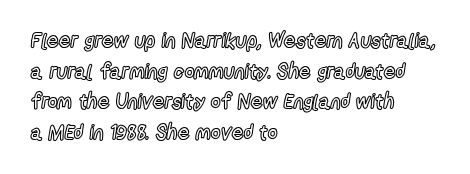
{"underline": "no", "align": "left", "line_spacing": "normal", "line_spacing_ratio": 1.46, "letter_spacing": "normal", "letter_spacing_em": 0.0, "glyph_px": 21}
